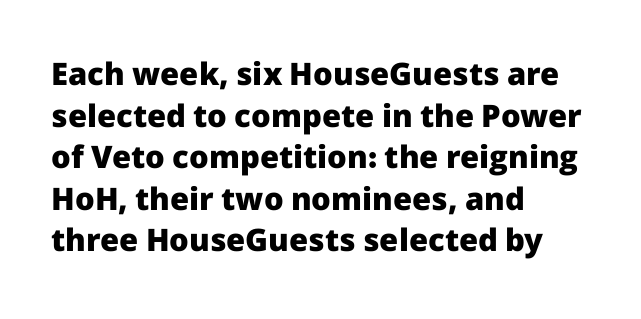
{"serif": "no", "italic": "no", "bold": "yes", "weight": "heavy", "width": "normal", "stroke_contrast": "low", "x_height": "medium", "monospaced": "no", "underline": "no", "align": "left", "line_spacing": "normal", "line_spacing_ratio": 1.34, "letter_spacing": "normal", "letter_spacing_em": 0.0, "glyph_px": 31}
